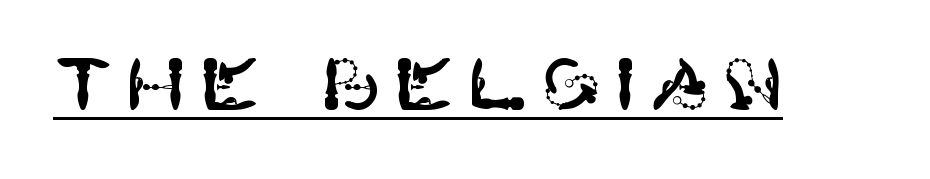
{"serif": "no", "italic": "no", "width": "normal", "stroke_contrast": "high", "x_height": "large", "underline": "yes", "glyph_px": 72}
